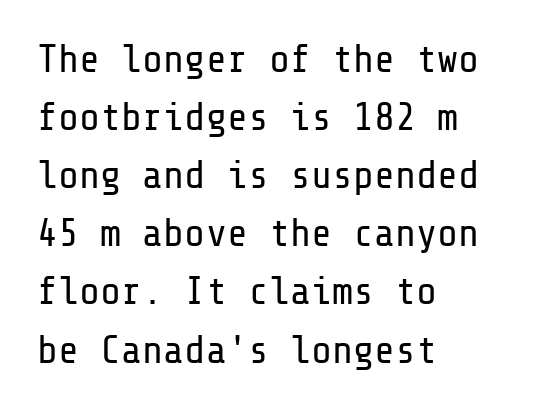
{"serif": "no", "italic": "no", "bold": "no", "weight": "regular", "width": "normal", "stroke_contrast": "low", "x_height": "medium", "underline": "no", "align": "left", "line_spacing": "normal", "line_spacing_ratio": 1.49, "letter_spacing": "normal", "letter_spacing_em": 0.0, "glyph_px": 39}
